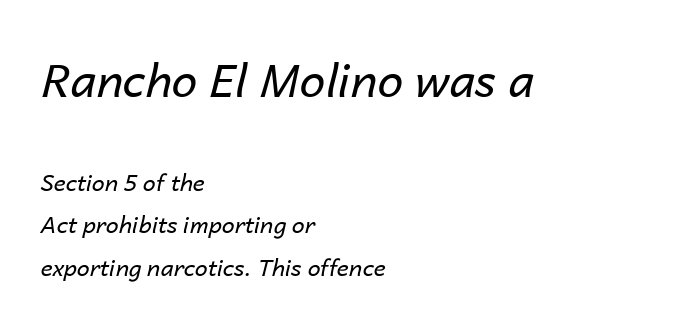
This rendering leaves character spacing at its baseline value. Weight class: somewhere from thin through regular. Does the copy run flush right? No — it runs flush left. Each letter keeps its own natural width here, so spacing adapts to shape. Typesetter's note — upper block bumped up in size, lower block left smaller. Looking at the ascenders, they clearly lean.
